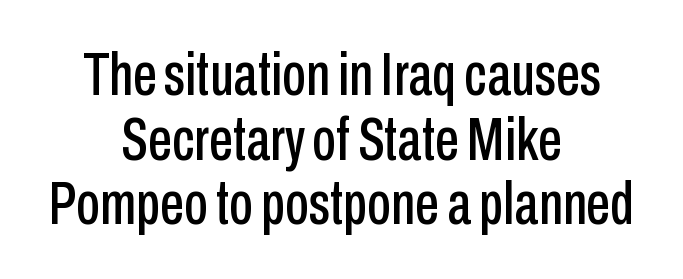
{"serif": "no", "italic": "no", "width": "condensed", "stroke_contrast": "low", "x_height": "medium", "monospaced": "no", "underline": "no", "align": "center", "line_spacing": "tight", "line_spacing_ratio": 1.06, "letter_spacing": "normal", "letter_spacing_em": 0.0, "glyph_px": 61}
